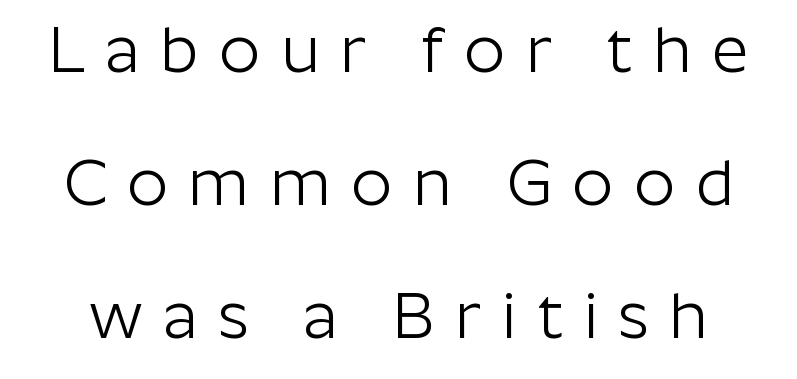
{"serif": "no", "italic": "no", "bold": "no", "weight": "light", "width": "normal", "stroke_contrast": "low", "x_height": "medium", "monospaced": "no", "underline": "no", "line_spacing": "loose", "line_spacing_ratio": 2.08, "letter_spacing": "wide", "letter_spacing_em": 0.32, "glyph_px": 64}
